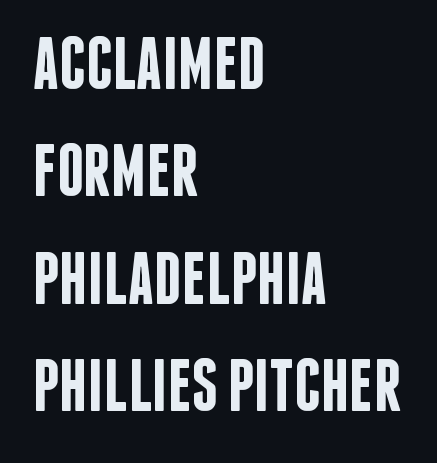
{"serif": "no", "italic": "no", "bold": "semi", "weight": "semibold", "width": "condensed", "stroke_contrast": "low", "x_height": "large", "monospaced": "no", "underline": "no", "align": "left", "line_spacing": "normal", "line_spacing_ratio": 1.45, "letter_spacing": "normal", "letter_spacing_em": 0.0, "glyph_px": 74}
